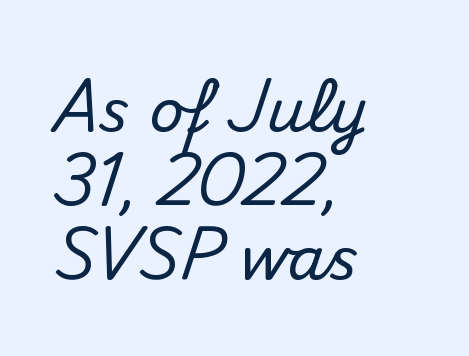
The image shows 60 px sans-serif type; set left-aligned, line spacing 1.23x, normal letter spacing, not underlined; medium stroke contrast and a small x-height.
